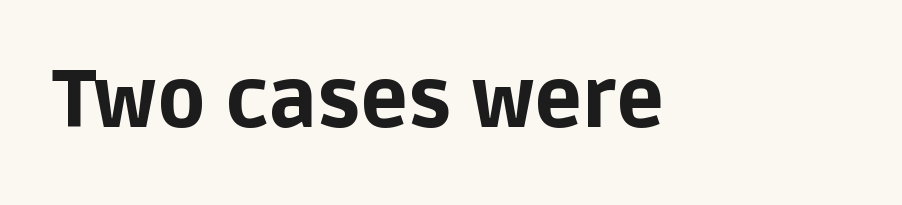
{"serif": "no", "italic": "no", "bold": "yes", "weight": "bold", "width": "normal", "stroke_contrast": "low", "x_height": "large", "monospaced": "no", "underline": "no", "letter_spacing": "normal", "letter_spacing_em": 0.0, "glyph_px": 79}
